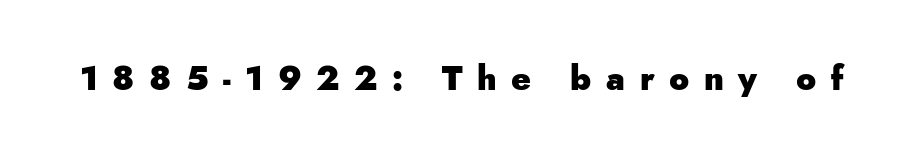
The image shows 33 px heavy sans-serif type, upright; set unusually wide letter spacing (+0.44 em), not underlined; low stroke contrast and a small x-height.
